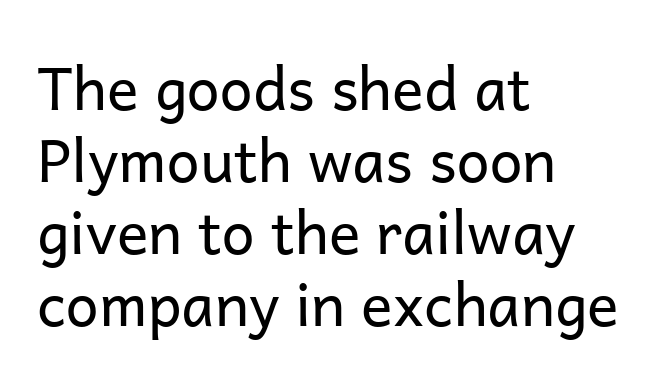
Q: Is the text bold? A: No.
Q: Is the text italic (slanted)? A: No, it is upright.
Q: Is the typeface a serif or a sans-serif typeface? A: Sans-serif.
Q: Is the text underlined? A: No.
Q: How is the paragraph aligned? A: Left-aligned.
Q: Is the spacing between letters normal or unusually wide? A: Normal.
Q: Width (condensed, normal, or wide)? A: Normal.
Q: Stroke contrast? A: Low.
Q: x-height? A: Medium.
Q: Monospaced? A: No.
